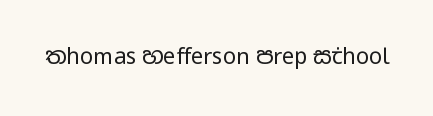
The space directly below the letters is spotless. Quick note: not italic, upright. The line texture is even and compact thanks to regular tracking. These glyphs show unthickened strokes, regular width or finer.
